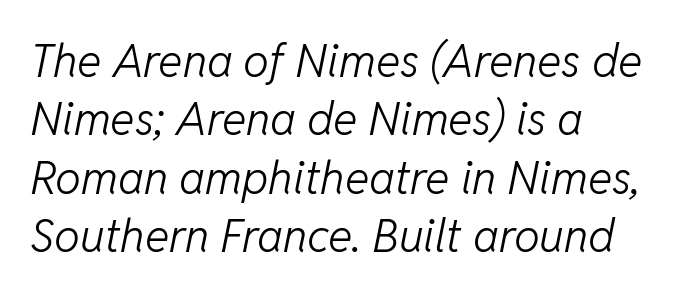
The image shows 46 px light type, italic (leaning right); set left-aligned, normal line spacing (1.27x), normal letter spacing, not underlined; low stroke contrast and a medium x-height.
